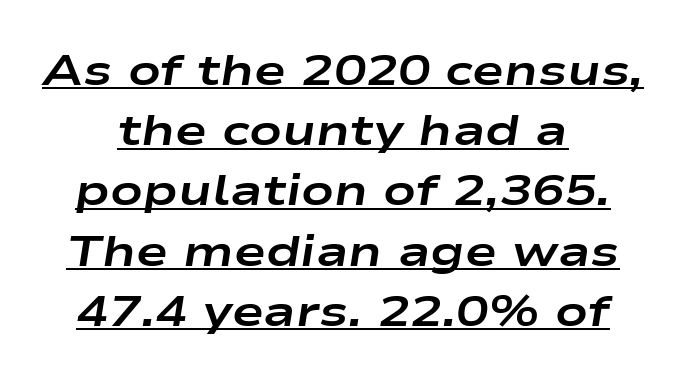
Q: Is the text bold? A: Yes.
Q: Is the text italic (slanted)? A: Yes, it leans right by about 9 degrees.
Q: Is the text underlined? A: Yes.
Q: How is the paragraph aligned? A: Centered.
Q: Is the spacing between letters normal or unusually wide? A: Normal.
Q: Is the spacing between lines tight, normal or loose? A: Normal.
Q: Width (condensed, normal, or wide)? A: Wide.
Q: Stroke contrast? A: Low.
Q: x-height? A: Medium.
Q: Monospaced? A: No.
